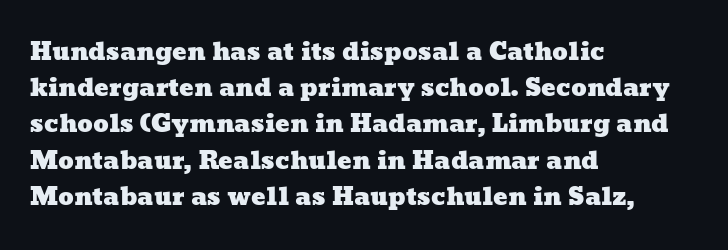
Each line starts at the same left margin while the right side varies. Leading matches the norm, producing a regular column. Words appear dense and cohesive because spacing is normal. The gap between lines stays unmarked.
